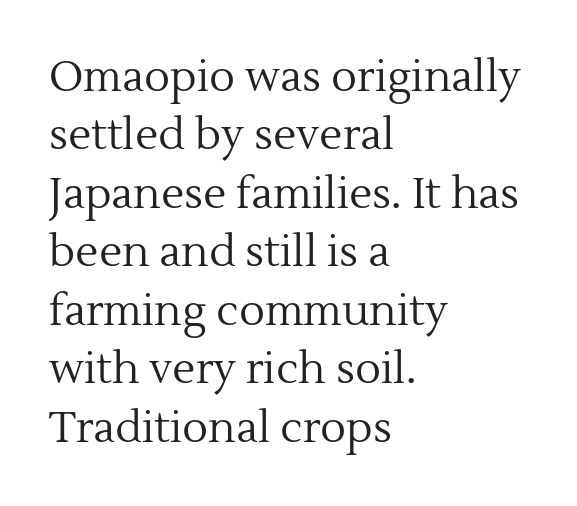
Examine the stroke ends and you'll spot serifs. Short and long lines alike share a common starting point at left. Here the designer chose a conventional face with non-uniform glyph widths. This is not heavy type; no bold has been used.
